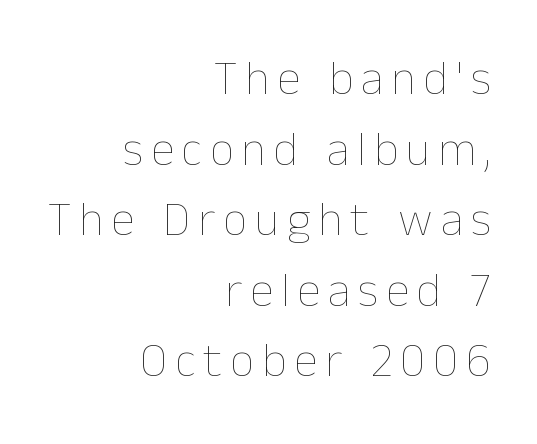
Q: Is the text bold? A: No.
Q: Is the text italic (slanted)? A: No, it is upright.
Q: Is the text underlined? A: No.
Q: How is the paragraph aligned? A: Right-aligned.
Q: Is the spacing between lines tight, normal or loose? A: Normal.
Q: Width (condensed, normal, or wide)? A: Normal.
Q: Stroke contrast? A: Low.
Q: x-height? A: Medium.
Q: Monospaced? A: No.
